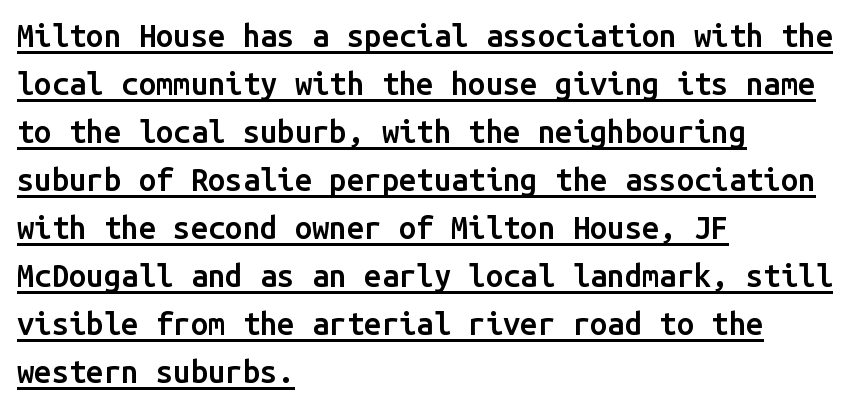
{"serif": "no", "italic": "no", "bold": "semi", "weight": "semibold", "width": "normal", "stroke_contrast": "low", "x_height": "medium", "monospaced": "yes", "underline": "yes", "align": "left", "line_spacing": "normal", "line_spacing_ratio": 1.55, "letter_spacing": "normal", "letter_spacing_em": 0.0, "glyph_px": 31}
